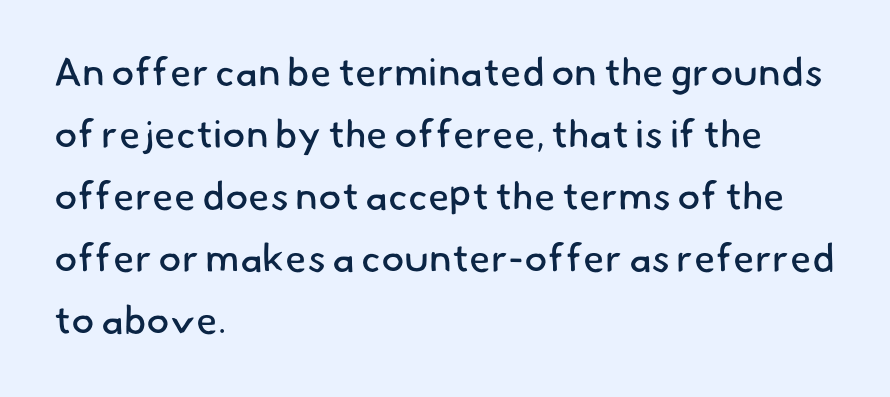
The image shows 39 px regular-weight sans-serif type; set left-aligned, normal line spacing (1.59x), normal letter spacing, not underlined; low stroke contrast and a small x-height.
